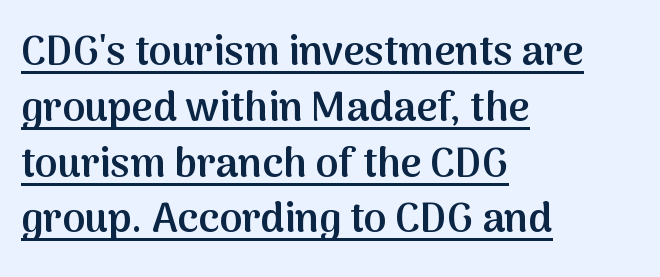
The image shows 41 px semibold sans-serif type, upright; set left-aligned, normal line spacing (1.36x), normal letter spacing, underlined; medium stroke contrast and a medium x-height.
